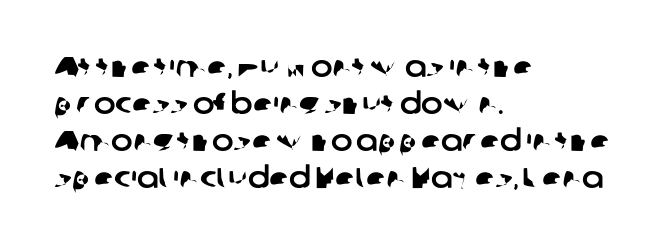
{"serif": "no", "width": "normal", "stroke_contrast": "low", "x_height": "medium", "monospaced": "no", "underline": "no", "align": "left", "line_spacing": "normal", "line_spacing_ratio": 1.28, "letter_spacing": "normal", "letter_spacing_em": 0.0, "glyph_px": 29}
